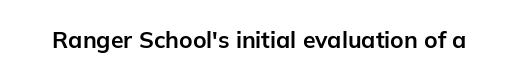
Notice how thick the strokes are: this is what a full bold looks like. In terms of letterspacing, this is plain default setting. The specimen omits any rule beneath the text block's lines. The lettering stays uniformly vertical, giving the passage a roman look.
